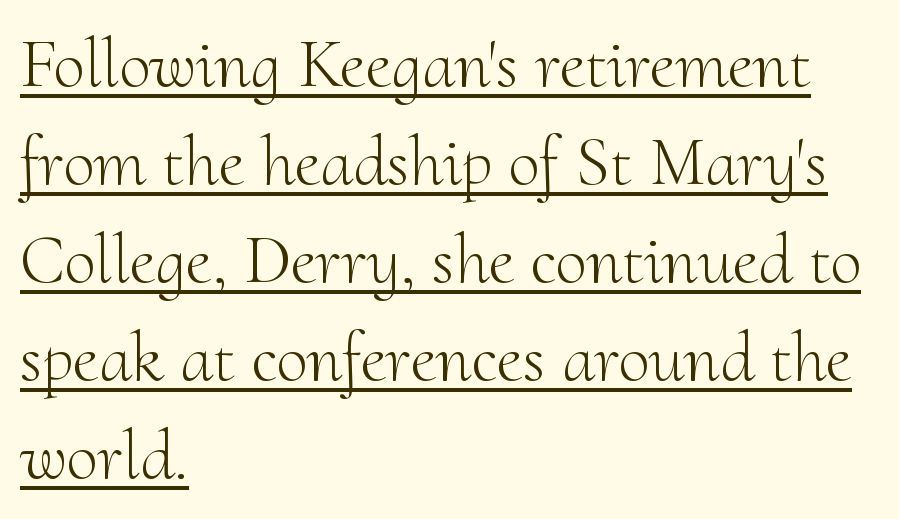
Weight: not bold — regular or lighter. Students, observe the line beneath the letters — that is underlining. Letterform terminals end in serifs throughout the passage. A typesetter would mark this as roman, not italic. This sample uses plain, unmodified letter spacing.
